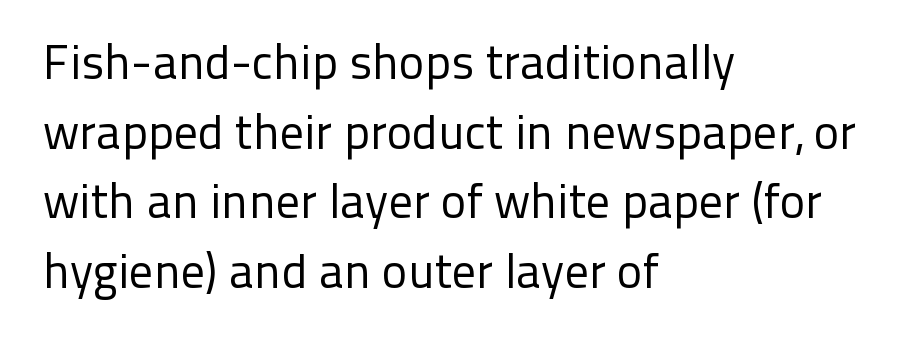
{"serif": "no", "italic": "no", "bold": "no", "weight": "regular", "width": "normal", "stroke_contrast": "low", "x_height": "medium", "monospaced": "no", "underline": "no", "align": "left", "line_spacing": "normal", "line_spacing_ratio": 1.45, "letter_spacing": "normal", "letter_spacing_em": 0.0, "glyph_px": 48}
